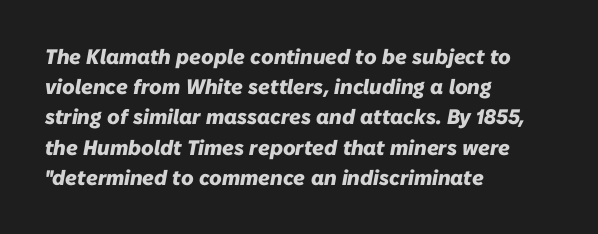
Q: Is the text bold? A: Yes.
Q: Is the text italic (slanted)? A: Yes, it leans right by about 10 degrees.
Q: Is the text underlined? A: No.
Q: How is the paragraph aligned? A: Left-aligned.
Q: Is the spacing between letters normal or unusually wide? A: Normal.
Q: Is the spacing between lines tight, normal or loose? A: Normal.
